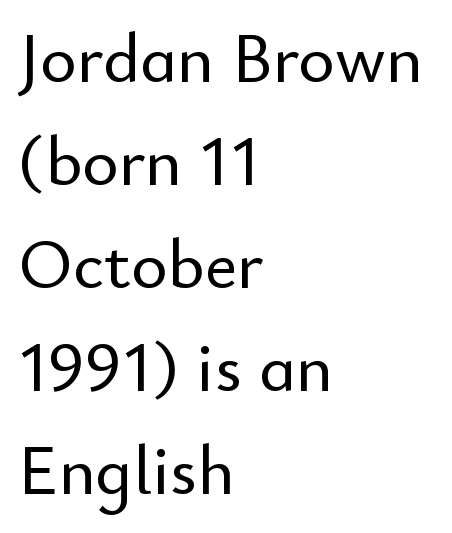
Unmarked baselines from the first word to the last. These lines keep a tight, regular rhythm from letter to letter. The lines in this sample share a left origin and differ only in where they stop. Do the letters lean? They stand straight. Is this a fixed-width face? No — the glyphs have proportional, varying widths.
